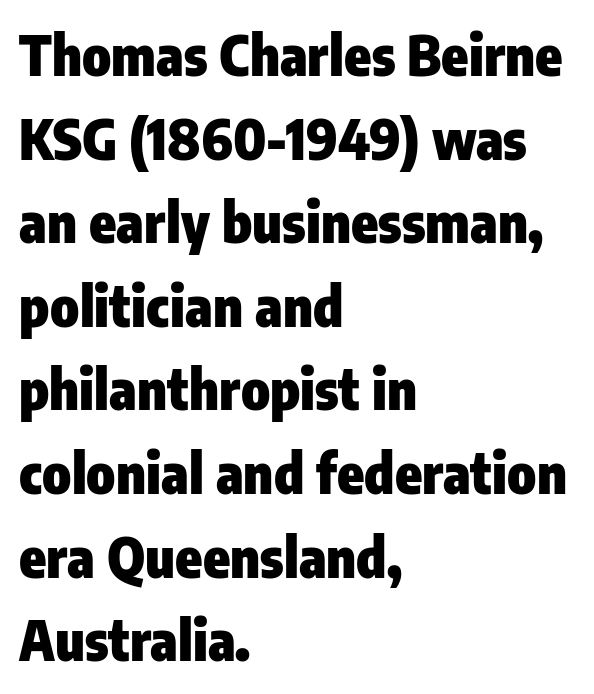
Italic? Not at all — the glyphs are vertical. Standard letterfit; no display-style spreading of the glyphs. Each letter's strokes conclude bluntly, with no projecting serifs. The face used here is proportionally spaced, like ordinary book or web type. The words here are not underlined. The sample has been set heavy, in full bold.
